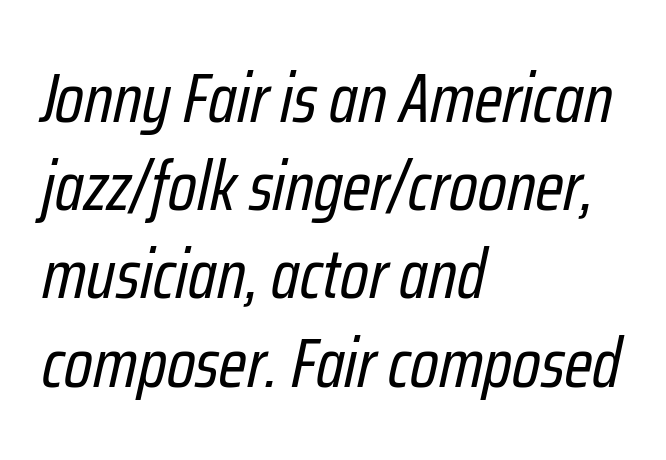
{"italic": "yes", "lean": "right", "slant_degrees": 12, "bold": "no", "weight": "regular", "width": "condensed", "stroke_contrast": "low", "x_height": "medium", "monospaced": "no", "underline": "no", "align": "left", "line_spacing": "normal", "line_spacing_ratio": 1.26, "letter_spacing": "normal", "letter_spacing_em": 0.0, "glyph_px": 70}
